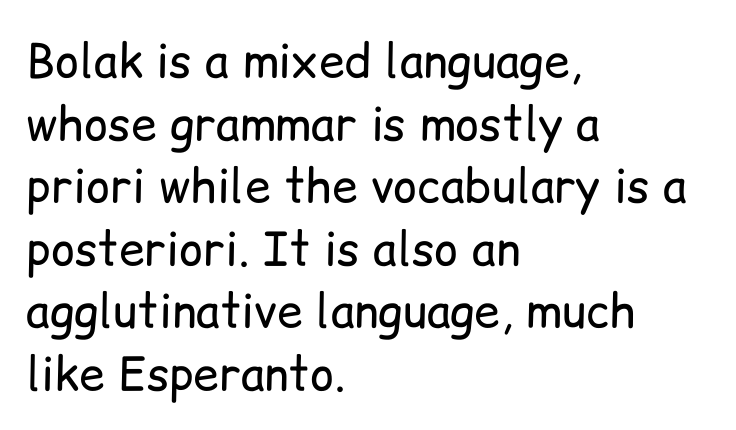
A bare baseline throughout the passage. The letters look calm and open, with moderate or lighter stems. Italic? Not at all — the glyphs are vertical. The passage shown stacks its lines at a standard gap. The rendering uses natural spacing where letterforms have individual widths. The rag falls on the right side of this text block.
